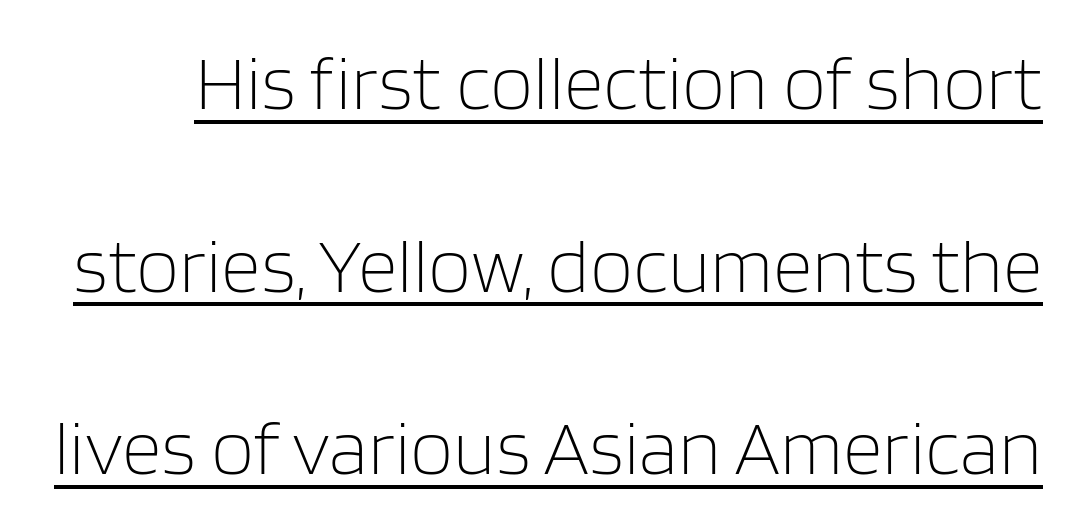
{"serif": "no", "italic": "no", "bold": "no", "weight": "light", "width": "normal", "stroke_contrast": "low", "x_height": "large", "monospaced": "no", "underline": "yes", "line_spacing": "loose", "line_spacing_ratio": 2.34, "letter_spacing": "normal", "letter_spacing_em": 0.0, "glyph_px": 78}
